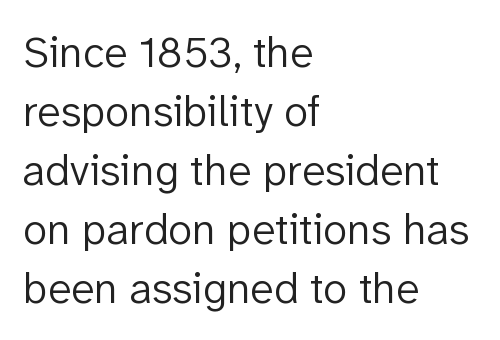
Q: Is the text bold? A: No.
Q: Is the text italic (slanted)? A: No, it is upright.
Q: Is the typeface a serif or a sans-serif typeface? A: Sans-serif.
Q: Is the text underlined? A: No.
Q: How is the paragraph aligned? A: Left-aligned.
Q: Is the spacing between letters normal or unusually wide? A: Normal.
Q: Is the spacing between lines tight, normal or loose? A: Normal.
Q: Width (condensed, normal, or wide)? A: Normal.
Q: Stroke contrast? A: Low.
Q: x-height? A: Medium.
Q: Monospaced? A: No.
